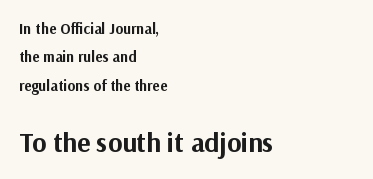
{"italic": "no", "bold": "yes", "underline": "no", "align": "left", "line_spacing": "loose", "line_spacing_ratio": 1.9, "letter_spacing": "normal", "letter_spacing_em": 0.0, "larger_block": "second", "size_ratio": 1.8, "glyph_px": 27}
